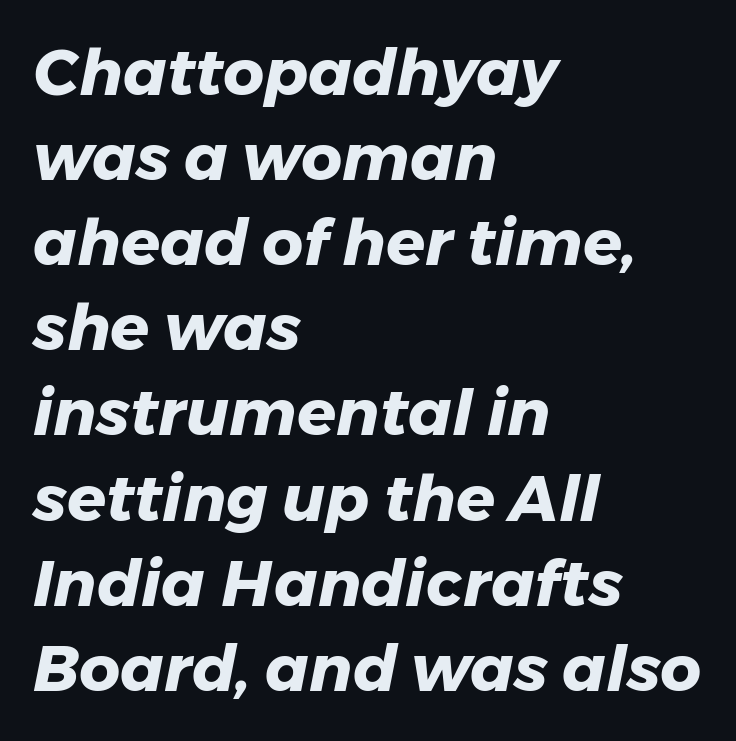
Q: Is the text bold? A: Yes.
Q: Is the text italic (slanted)? A: Yes, it leans right by about 11 degrees.
Q: Is the text underlined? A: No.
Q: How is the paragraph aligned? A: Left-aligned.
Q: Is the spacing between letters normal or unusually wide? A: Normal.
Q: Is the spacing between lines tight, normal or loose? A: Normal.
Q: Width (condensed, normal, or wide)? A: Normal.
Q: Stroke contrast? A: Low.
Q: x-height? A: Medium.
Q: Monospaced? A: No.
